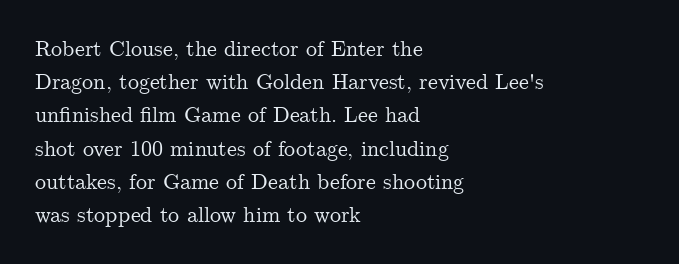
The image shows 22 px text type, upright; set left-aligned, normal line spacing (1.51x), normal letter spacing, not underlined.
